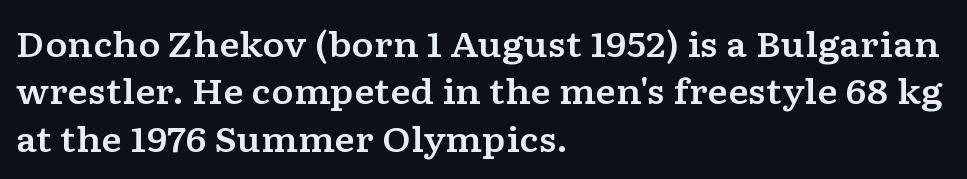
Q: Is the text italic (slanted)? A: No, it is upright.
Q: Is the typeface a serif or a sans-serif typeface? A: Serif.
Q: Is the text underlined? A: No.
Q: How is the paragraph aligned? A: Left-aligned.
Q: Is the spacing between letters normal or unusually wide? A: Normal.
Q: Is the spacing between lines tight, normal or loose? A: Normal.
Q: Width (condensed, normal, or wide)? A: Wide.
Q: Stroke contrast? A: Low.
Q: x-height? A: Medium.
Q: Monospaced? A: No.
